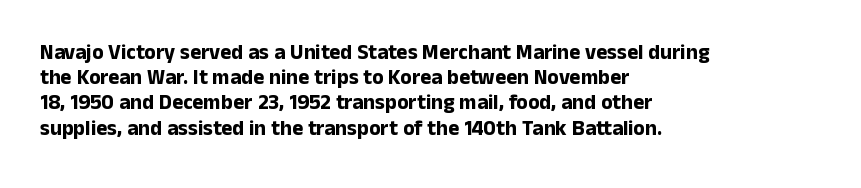
Each line starts at the same left margin while the right side varies. Upright lettering throughout. What stands out about the letter spacing? Nothing — it is the standard amount. Check the space under the baseline: it is left empty. The typesetting leans heavy: a genuine bold.
